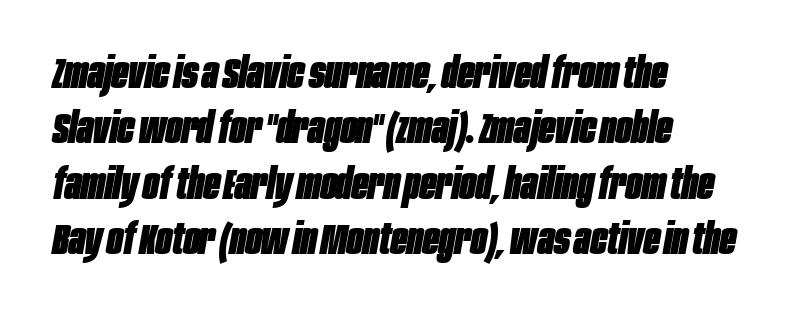
{"italic": "yes", "lean": "right", "slant_degrees": 10, "bold": "yes", "weight": "heavy", "width": "condensed", "stroke_contrast": "low", "x_height": "large", "monospaced": "no", "underline": "no", "align": "left", "line_spacing": "normal", "line_spacing_ratio": 1.29, "letter_spacing": "normal", "letter_spacing_em": 0.0, "glyph_px": 43}
